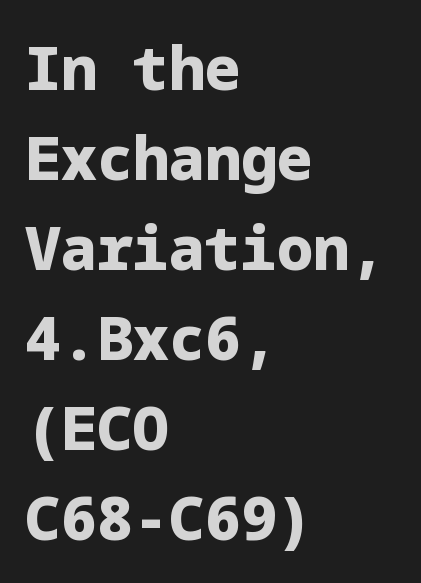
Q: Is the text bold? A: Yes.
Q: Is the text italic (slanted)? A: No, it is upright.
Q: Is the typeface a serif or a sans-serif typeface? A: Sans-serif.
Q: Is the text underlined? A: No.
Q: How is the paragraph aligned? A: Left-aligned.
Q: Is the spacing between letters normal or unusually wide? A: Normal.
Q: Is the spacing between lines tight, normal or loose? A: Normal.
Q: Width (condensed, normal, or wide)? A: Normal.
Q: Stroke contrast? A: Low.
Q: x-height? A: Medium.
